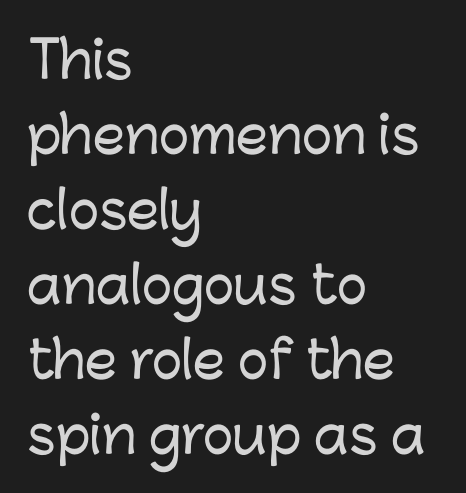
{"serif": "no", "italic": "no", "width": "normal", "stroke_contrast": "low", "x_height": "medium", "monospaced": "no", "underline": "no", "align": "left", "line_spacing": "normal", "line_spacing_ratio": 1.47, "letter_spacing": "normal", "letter_spacing_em": 0.0, "glyph_px": 51}
